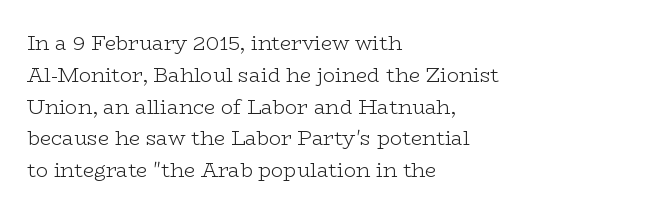
The image shows 20 px text type, upright; set left-aligned, normal line spacing (1.59x), normal letter spacing, not underlined.
